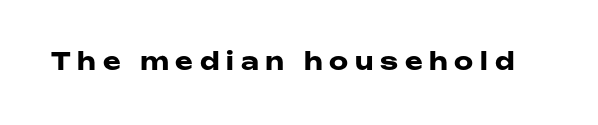
The horizontal fit of the characters is loose and conspicuously gappy. Bare-footed words on every line. Notice how thick the strokes are: this is what a full bold looks like. Every character sits straight up, as roman type does.
